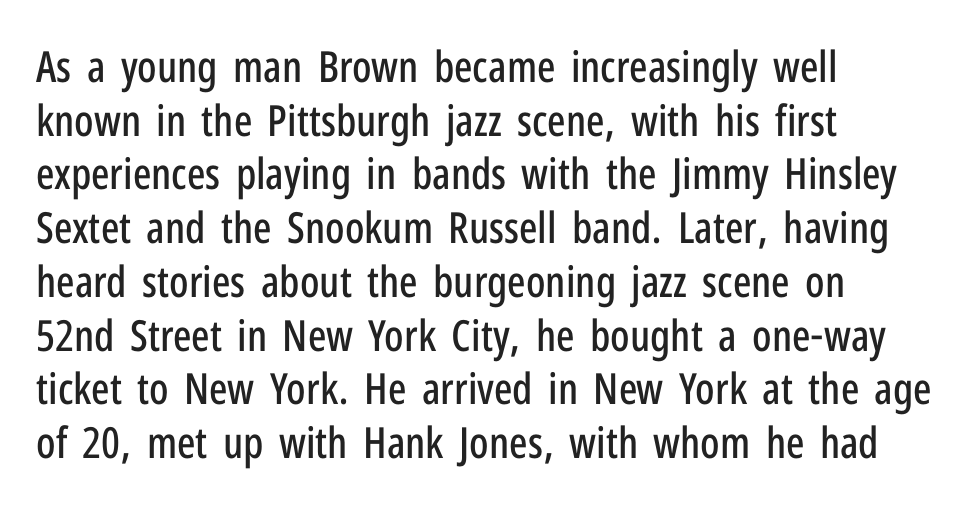
Q: Is the text italic (slanted)? A: No, it is upright.
Q: Is the typeface a serif or a sans-serif typeface? A: Sans-serif.
Q: Is the text underlined? A: No.
Q: How is the paragraph aligned? A: Left-aligned.
Q: Is the spacing between letters normal or unusually wide? A: Normal.
Q: Is the spacing between lines tight, normal or loose? A: Normal.
Q: Width (condensed, normal, or wide)? A: Condensed.
Q: Stroke contrast? A: Low.
Q: x-height? A: Medium.
Q: Monospaced? A: No.
